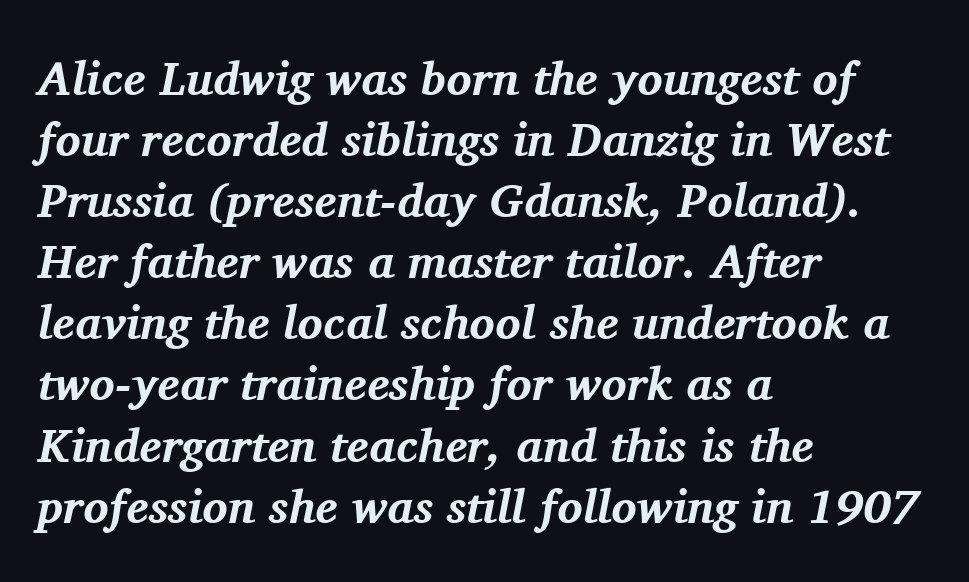
Any mark beneath the type? The region is blank. Characters are canted at an angle relative to the baseline's perpendicular. The rendering keeps characters at their native spacing. The rag falls on the right side of this text block.
